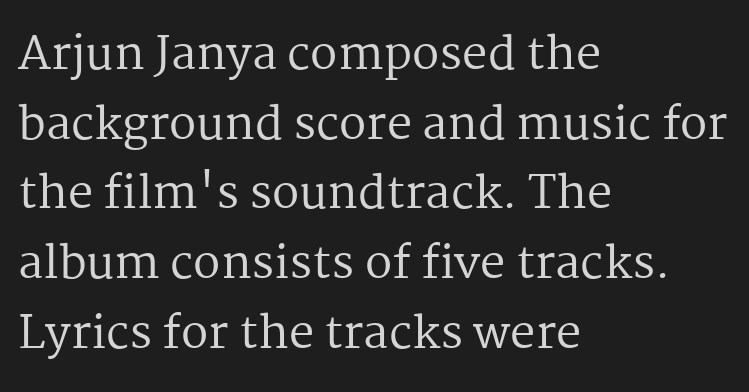
{"serif": "yes", "italic": "no", "bold": "no", "weight": "regular", "width": "normal", "stroke_contrast": "medium", "x_height": "medium", "monospaced": "no", "underline": "no", "align": "left", "line_spacing": "normal", "line_spacing_ratio": 1.55, "letter_spacing": "normal", "letter_spacing_em": 0.0, "glyph_px": 45}
